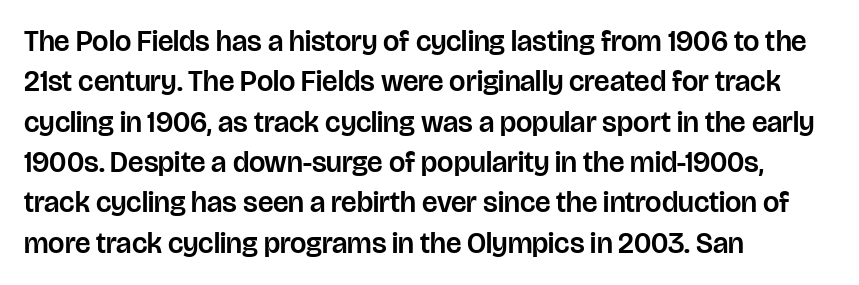
The image shows 29 px sans-serif type, upright; set left-aligned, normal line spacing (1.39x), normal letter spacing, not underlined; low stroke contrast and a large x-height.
